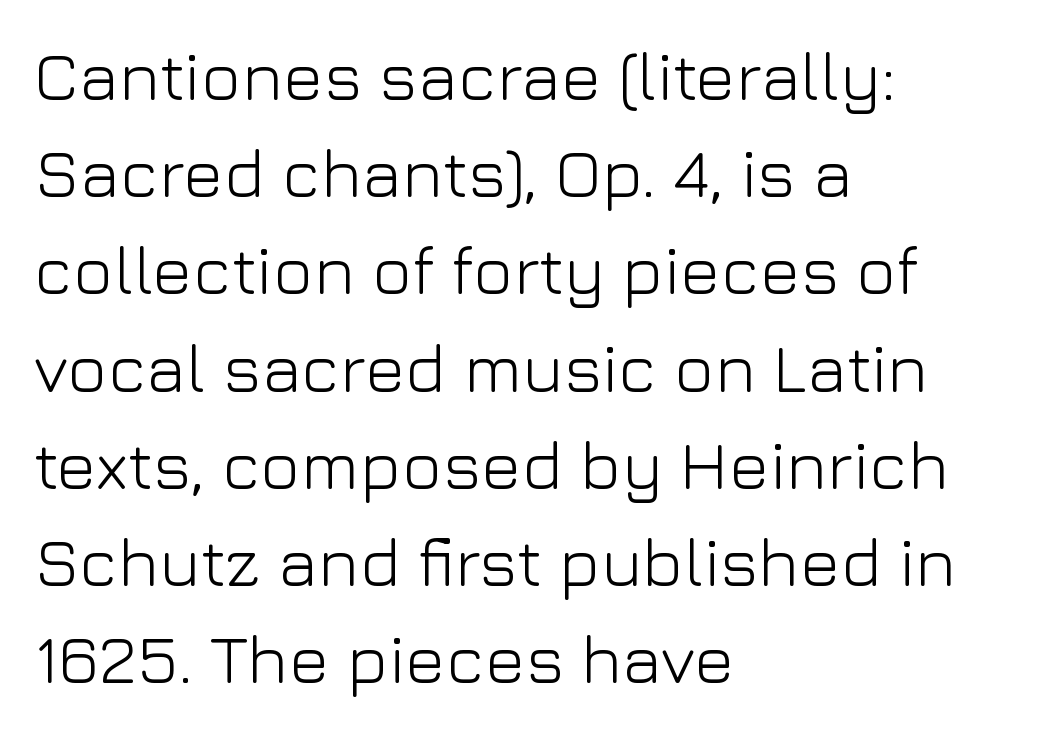
The image shows 68 px light sans-serif type, upright; set left-aligned, normal line spacing (1.43x), normal letter spacing, not underlined; low stroke contrast and a medium x-height.
